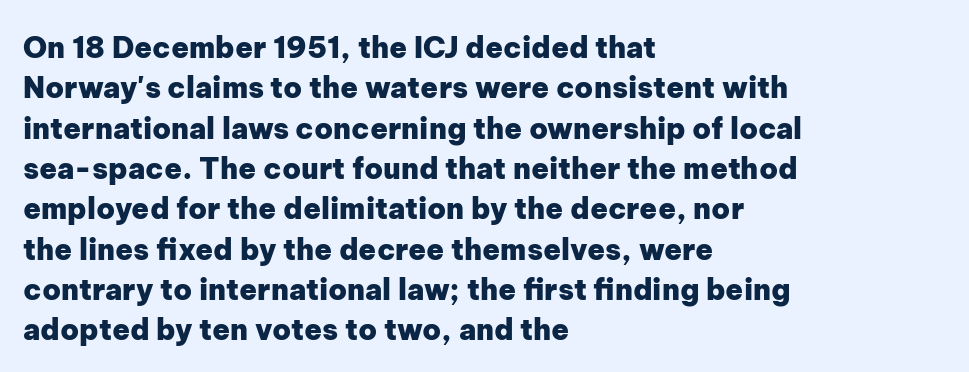
Tall strokes in this sample are plumb rather than angled. Do the characters align in a grid? No, the font is proportional. In terms of leading, this rendering sits right in the middle. Check under the words: just untouched page.
